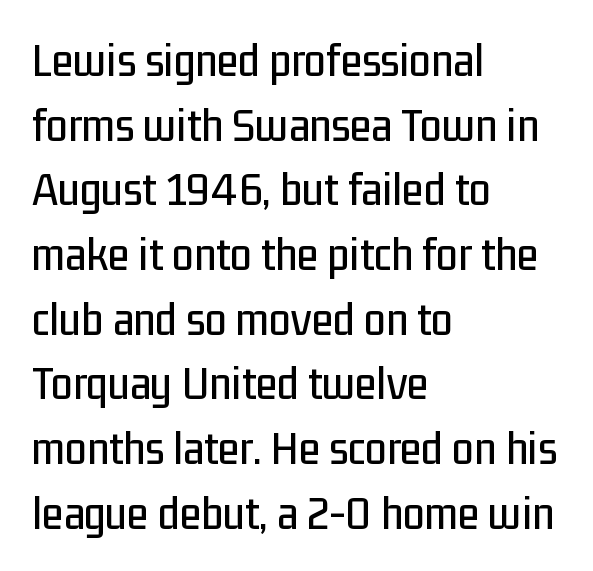
Font category for this specimen: sans-serif. Regarding leading, the lines here are spaced in the standard way. Beneath every word, the page is bare. Italic? Not at all — the glyphs are vertical.
